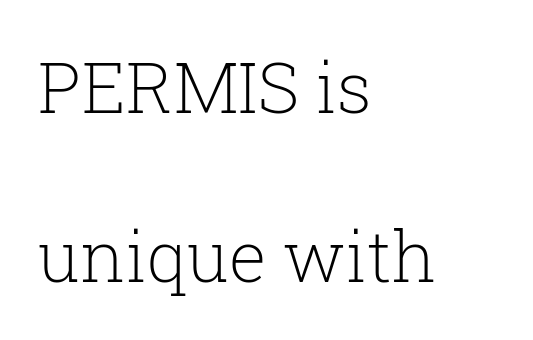
The image shows 71 px light serif type, upright; set left-aligned, loose line spacing (2.38x), normal letter spacing, not underlined; low stroke contrast and a medium x-height.
